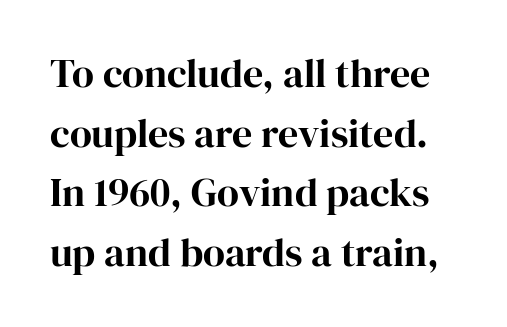
The rows are spaced the way most documents space them. Nobody touched the tracking dial on this one. The area under the type is left untouched. The type family on display is of the serif kind.
